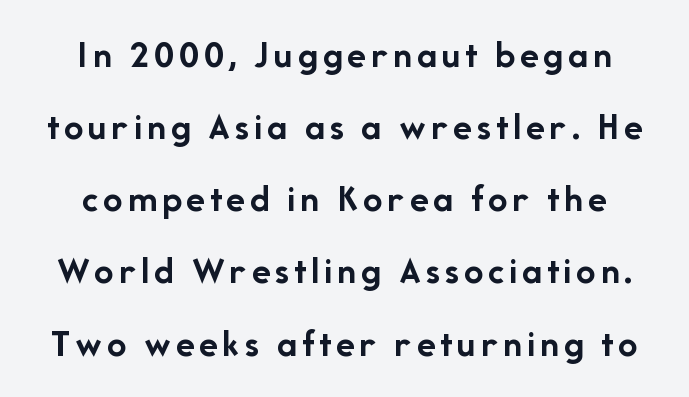
The image shows 39 px semibold sans-serif type, upright; set centered, line spacing 1.85x, not underlined; low stroke contrast and a medium x-height.
